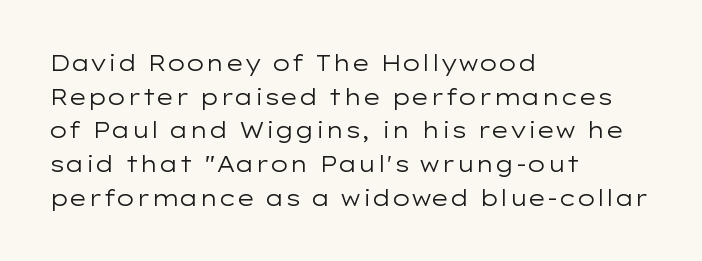
Unbolded letterforms with no extra heft. The letterforms sit shoulder to shoulder at normal distance. Line spacing here is normal. Glance below the letters and you will spot only blank space. Visually the block forms a straight wall on the left and a jagged coastline on the right.
